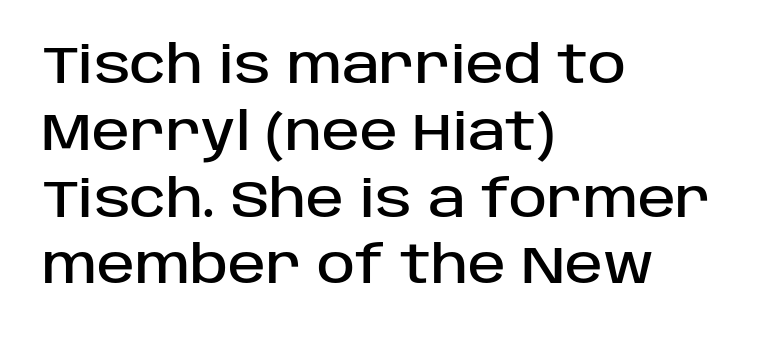
Type without underlining. Nobody touched the tracking dial on this one. Leading matches the norm, producing a regular column. Proportional: the letters do not fall into vertical columns.
